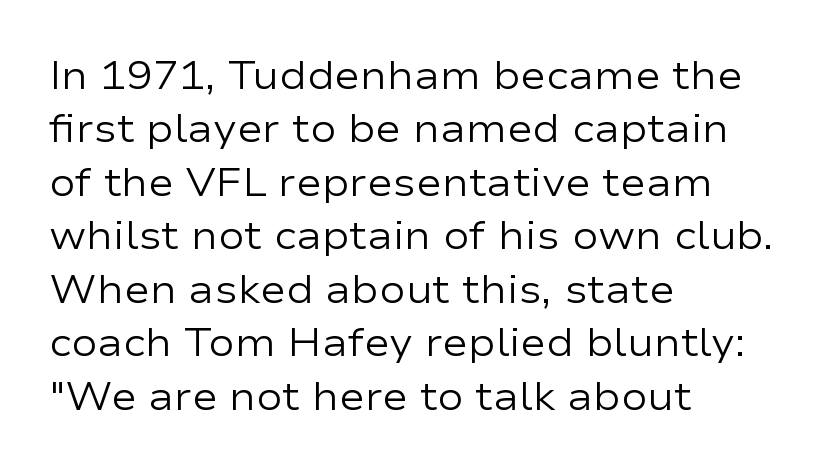
The image shows 39 px regular-weight, wide sans-serif type, upright; set left-aligned, normal line spacing (1.37x), normal letter spacing, not underlined; low stroke contrast and a medium x-height.
